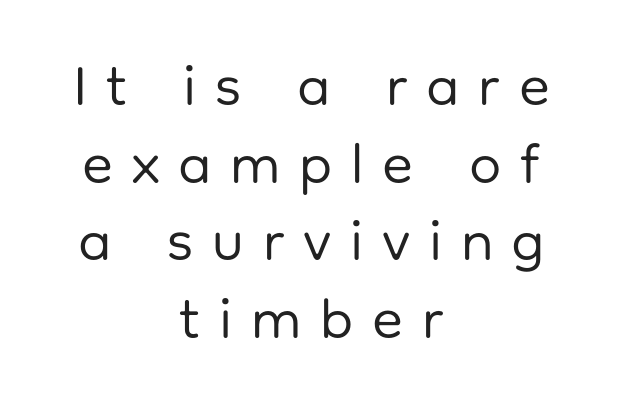
{"serif": "no", "italic": "no", "bold": "no", "weight": "regular", "width": "normal", "stroke_contrast": "low", "x_height": "medium", "monospaced": "no", "underline": "no", "align": "center", "line_spacing": "normal", "line_spacing_ratio": 1.36, "letter_spacing": "wide", "letter_spacing_em": 0.33, "glyph_px": 57}
